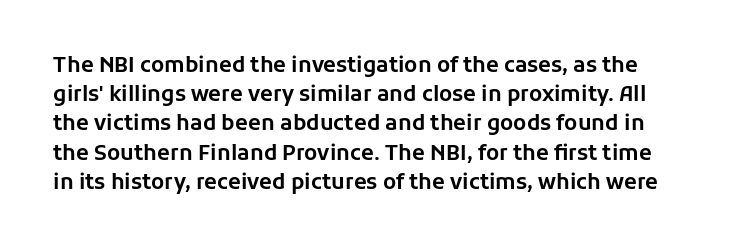
Tracking here is standard; glyphs follow each other at the usual distance. Only glyphs here, with clear space below each row. Regarding leading, the lines here are spaced in the standard way. The type sits square on the baseline with zero lean.
